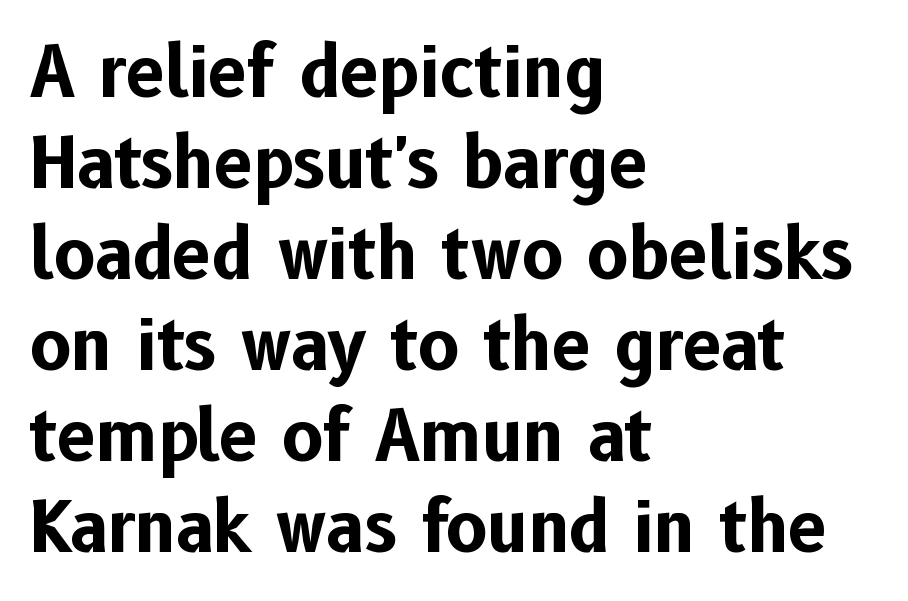
The image shows 69 px bold sans-serif type, upright; set left-aligned, normal line spacing (1.32x), normal letter spacing, not underlined; low stroke contrast and a medium x-height.
